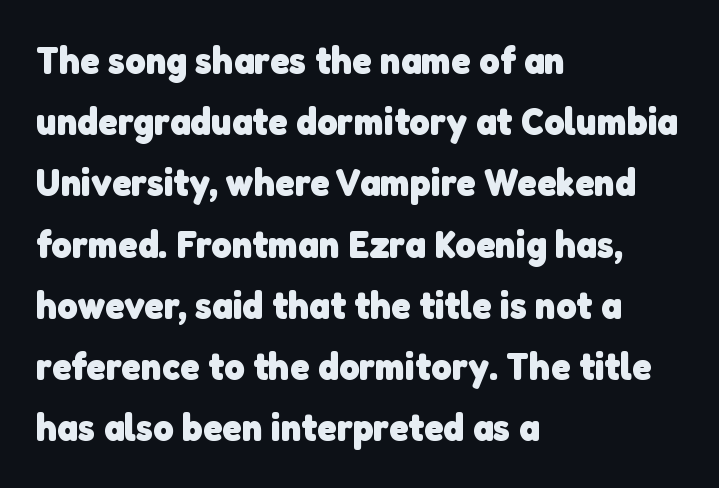
Q: Is the text bold? A: Yes.
Q: Is the typeface a serif or a sans-serif typeface? A: Sans-serif.
Q: Is the text underlined? A: No.
Q: How is the paragraph aligned? A: Left-aligned.
Q: Is the spacing between letters normal or unusually wide? A: Normal.
Q: Is the spacing between lines tight, normal or loose? A: Normal.
Q: Width (condensed, normal, or wide)? A: Normal.
Q: Stroke contrast? A: Low.
Q: x-height? A: Medium.
Q: Monospaced? A: No.
